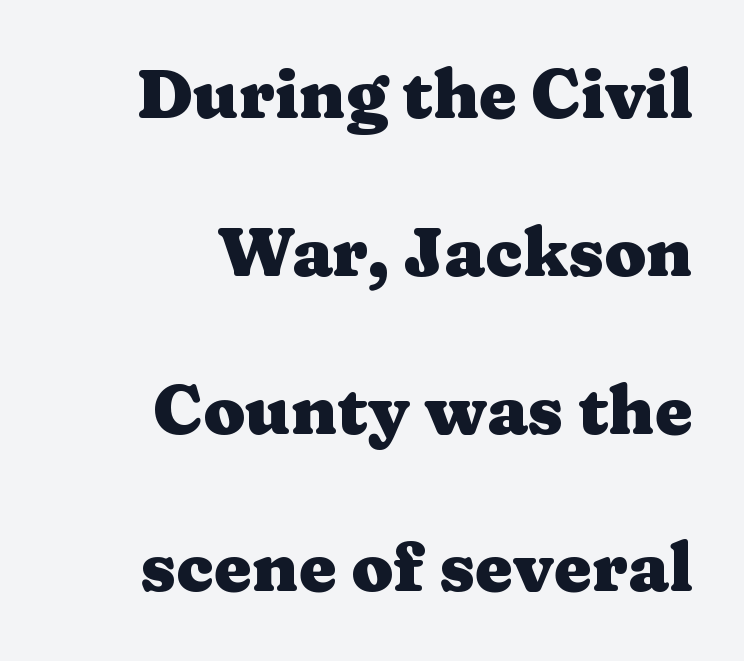
The image shows 68 px heavy, wide serif type, upright; set right-aligned, loose line spacing (2.32x), normal letter spacing, not underlined; medium stroke contrast and a medium x-height.
